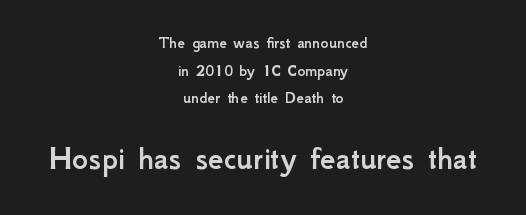
{"serif": "no", "italic": "no", "width": "normal", "stroke_contrast": "low", "x_height": "small", "monospaced": "no", "underline": "no", "align": "center", "line_spacing": "normal", "line_spacing_ratio": 1.63, "letter_spacing": "normal", "letter_spacing_em": 0.0, "larger_block": "second", "size_ratio": 2.0, "glyph_px": 34}
